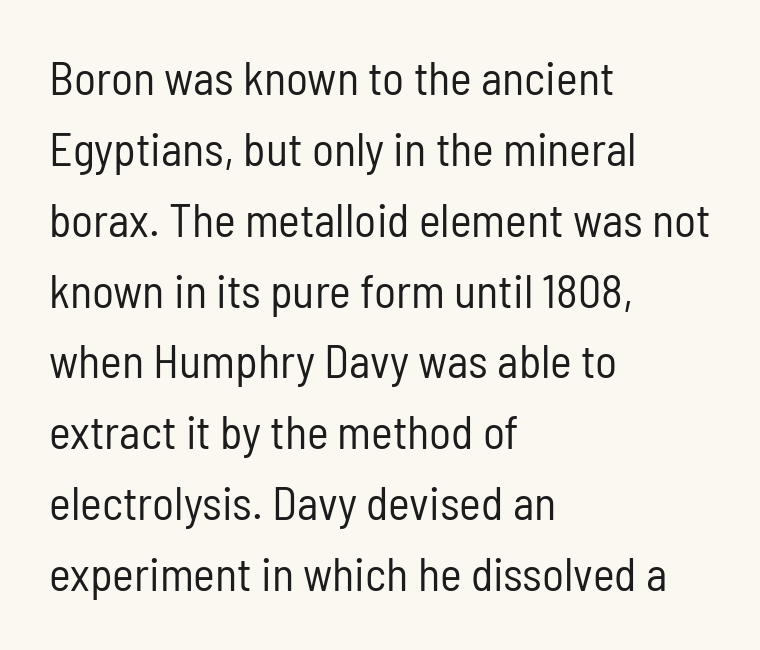
The image shows 46 px regular-weight, condensed sans-serif type, upright; set left-aligned, normal line spacing (1.54x), normal letter spacing, not underlined; low stroke contrast and a medium x-height.
